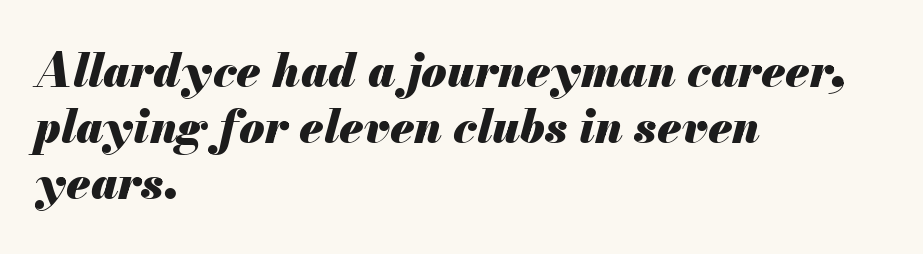
{"italic": "yes", "lean": "right", "slant_degrees": 13, "bold": "yes", "weight": "heavy", "width": "normal", "stroke_contrast": "medium", "x_height": "small", "monospaced": "no", "underline": "no", "align": "left", "line_spacing_ratio": 1.22, "letter_spacing": "normal", "letter_spacing_em": 0.0, "glyph_px": 46}
